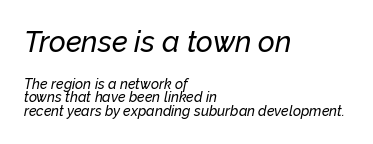
Q: Is the text italic (slanted)? A: Yes, it leans right by about 12 degrees.
Q: Is the text underlined? A: No.
Q: How is the paragraph aligned? A: Left-aligned.
Q: Is the spacing between letters normal or unusually wide? A: Normal.
Q: Is the spacing between lines tight, normal or loose? A: Tight.
Q: Which block of text is set in a larger size, the first (top) or the second (bottom)? A: The first (top) one.
Q: Width (condensed, normal, or wide)? A: Normal.
Q: Stroke contrast? A: Low.
Q: x-height? A: Medium.
Q: Monospaced? A: No.
